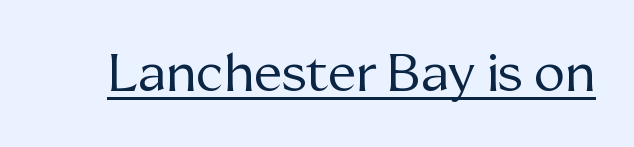
Q: Is the text bold? A: No.
Q: Is the text italic (slanted)? A: No, it is upright.
Q: Is the typeface a serif or a sans-serif typeface? A: Serif.
Q: Is the text underlined? A: Yes.
Q: Is the spacing between letters normal or unusually wide? A: Normal.
Q: Width (condensed, normal, or wide)? A: Normal.
Q: Stroke contrast? A: Medium.
Q: x-height? A: Medium.
Q: Monospaced? A: No.
